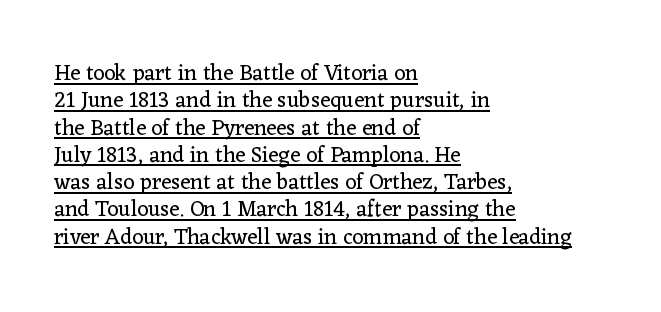
The image shows 22 px text type, upright; set left-aligned, line spacing 1.24x, normal letter spacing, underlined.
